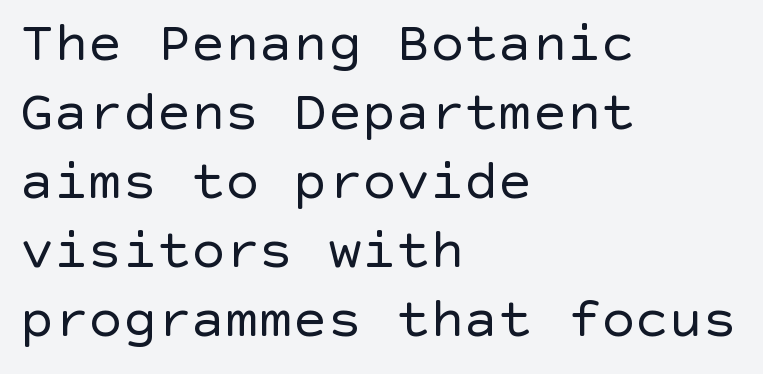
{"serif": "no", "italic": "no", "bold": "no", "weight": "regular", "width": "normal", "x_height": "large", "underline": "no", "align": "left", "line_spacing_ratio": 1.21, "letter_spacing": "normal", "letter_spacing_em": 0.0, "glyph_px": 57}
